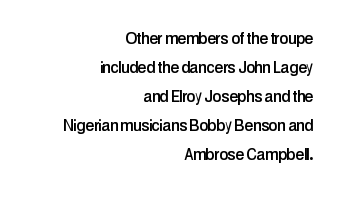
{"italic": "no", "underline": "no", "align": "right", "line_spacing": "normal", "line_spacing_ratio": 1.45, "letter_spacing": "normal", "letter_spacing_em": 0.0, "glyph_px": 20}
